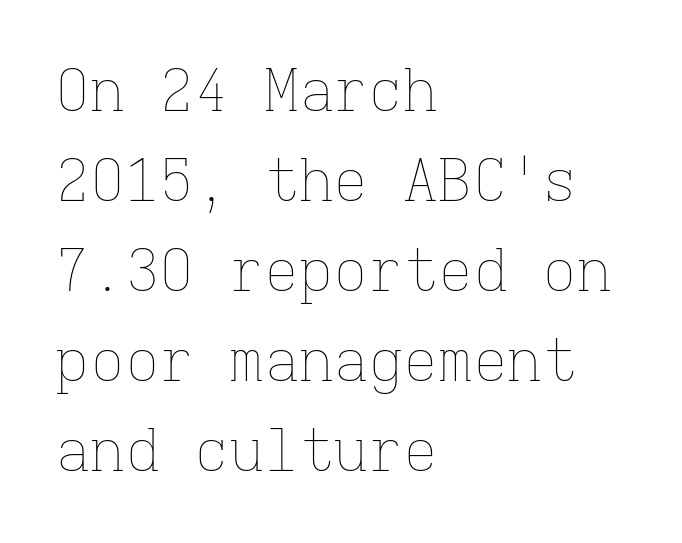
{"italic": "no", "bold": "no", "weight": "thin", "width": "normal", "stroke_contrast": "low", "x_height": "medium", "monospaced": "yes", "underline": "no", "align": "left", "line_spacing": "normal", "line_spacing_ratio": 1.55, "letter_spacing": "normal", "letter_spacing_em": 0.0, "glyph_px": 58}
